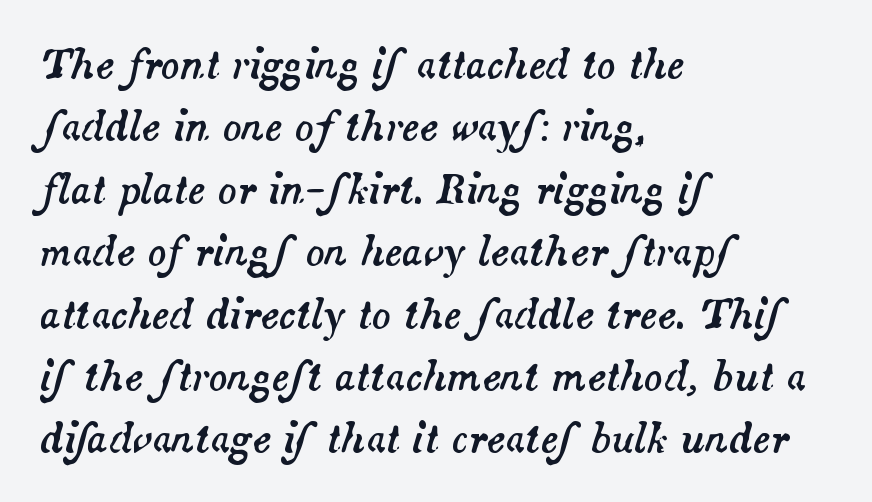
{"italic": "yes", "lean": "right", "slant_degrees": 14, "width": "normal", "stroke_contrast": "medium", "x_height": "small", "monospaced": "no", "underline": "no", "align": "left", "line_spacing": "normal", "line_spacing_ratio": 1.6, "letter_spacing": "normal", "letter_spacing_em": 0.0, "glyph_px": 39}
